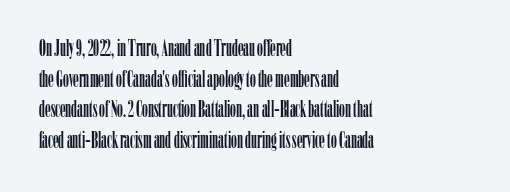
Q: Is the text italic (slanted)? A: No, it is upright.
Q: Is the text underlined? A: No.
Q: How is the paragraph aligned? A: Left-aligned.
Q: Is the spacing between letters normal or unusually wide? A: Normal.
Q: Is the spacing between lines tight, normal or loose? A: Normal.
